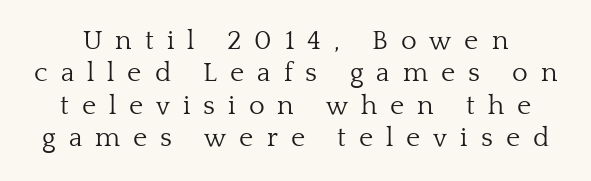
{"italic": "no", "bold": "no", "underline": "no", "line_spacing_ratio": 1.2, "letter_spacing": "wide", "letter_spacing_em": 0.48, "glyph_px": 27}
